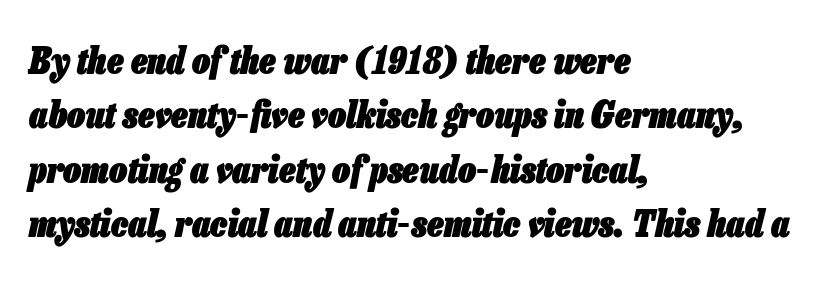
Q: Is the text bold? A: Yes.
Q: Is the text italic (slanted)? A: Yes, it leans right by about 13 degrees.
Q: Is the text underlined? A: No.
Q: How is the paragraph aligned? A: Left-aligned.
Q: Is the spacing between letters normal or unusually wide? A: Normal.
Q: Is the spacing between lines tight, normal or loose? A: Normal.
Q: Width (condensed, normal, or wide)? A: Condensed.
Q: Stroke contrast? A: Low.
Q: x-height? A: Medium.
Q: Monospaced? A: No.
